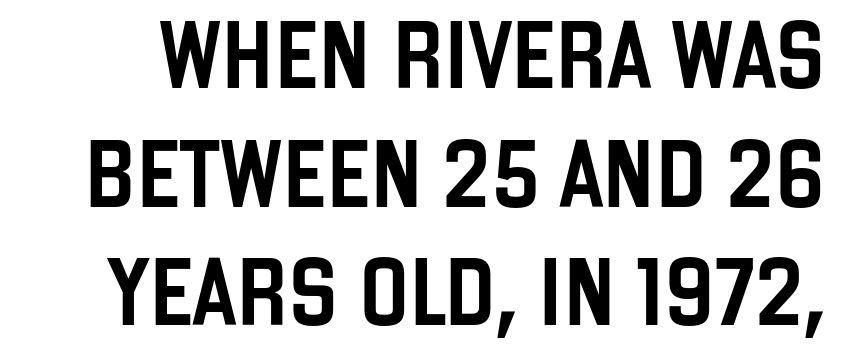
The image shows 67 px condensed sans-serif type, upright; set line spacing 1.77x, normal letter spacing, not underlined; low stroke contrast and a large x-height.
